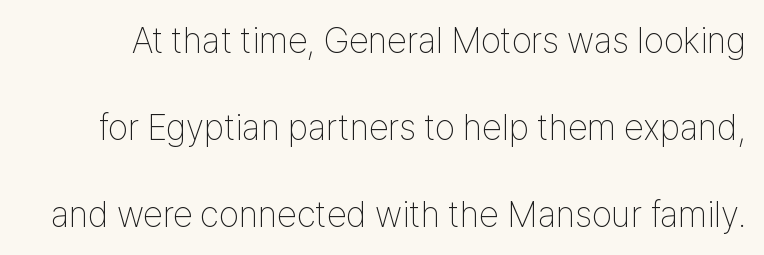
Q: Is the text bold? A: No.
Q: Is the text italic (slanted)? A: No, it is upright.
Q: Is the typeface a serif or a sans-serif typeface? A: Sans-serif.
Q: Is the text underlined? A: No.
Q: Is the spacing between letters normal or unusually wide? A: Normal.
Q: Is the spacing between lines tight, normal or loose? A: Loose.
Q: Width (condensed, normal, or wide)? A: Condensed.
Q: Stroke contrast? A: Low.
Q: x-height? A: Medium.
Q: Monospaced? A: No.
